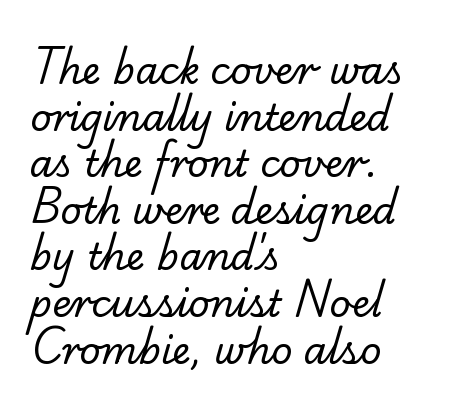
The image shows 37 px regular-weight type; set left-aligned, normal line spacing (1.26x), normal letter spacing, not underlined; low stroke contrast and a small x-height.
